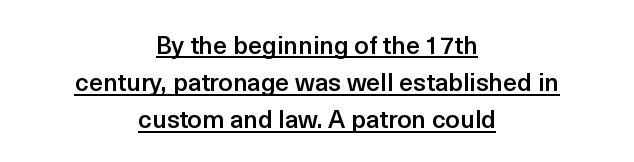
The image shows 25 px text type, upright; set centered, normal line spacing (1.49x), normal letter spacing, underlined.
